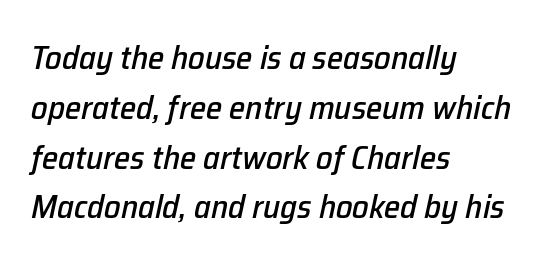
{"italic": "yes", "lean": "right", "slant_degrees": 12, "width": "normal", "stroke_contrast": "low", "x_height": "medium", "monospaced": "no", "underline": "no", "align": "left", "line_spacing": "normal", "line_spacing_ratio": 1.51, "letter_spacing": "normal", "letter_spacing_em": 0.0, "glyph_px": 33}
